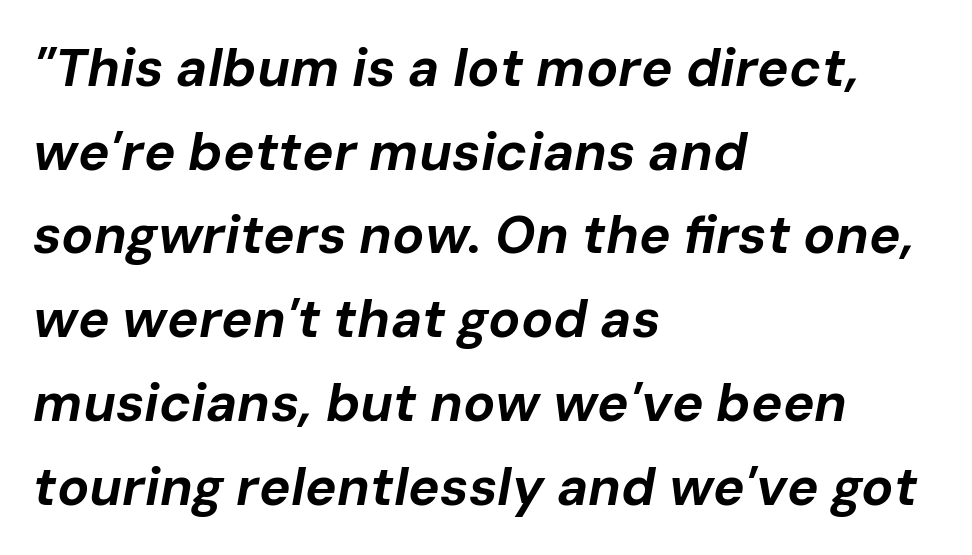
The image shows 53 px bold type, italic (leaning right); set left-aligned, normal line spacing (1.58x), normal letter spacing, not underlined; low stroke contrast and a medium x-height.
